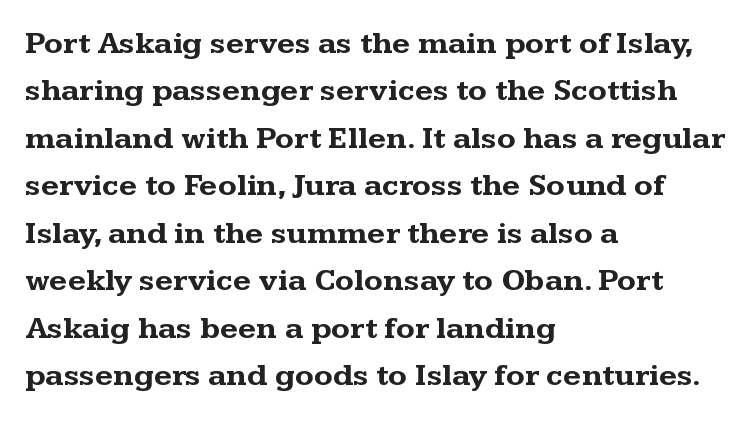
{"serif": "yes", "italic": "no", "bold": "yes", "weight": "bold", "width": "wide", "stroke_contrast": "medium", "x_height": "medium", "monospaced": "no", "underline": "no", "align": "left", "line_spacing": "normal", "line_spacing_ratio": 1.53, "letter_spacing": "normal", "letter_spacing_em": 0.0, "glyph_px": 31}
